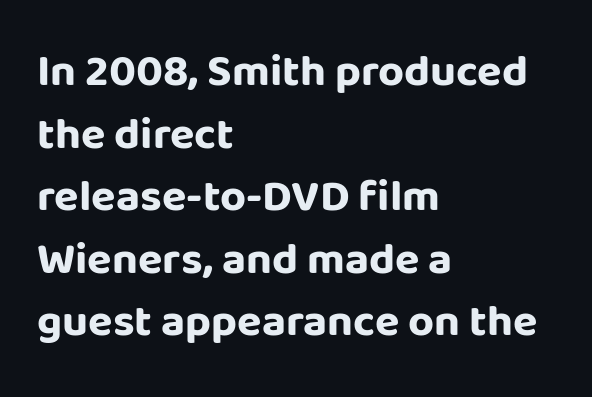
Tracking here is standard; glyphs follow each other at the usual distance. The space between consecutive lines is moderate. Spacing verdict: proportional, widths tailored to each character. Vertical strokes here are truly vertical. The string is rendered with underlining switched off. The type family on display is of the sans-serif kind.
